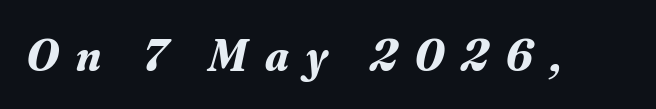
The characters look thick and weighty, a clear bold. Note the varied advance widths — an 'i' is clearly narrower than an 'm'. The type is letterspaced generously, with wide tracking. Glance below the letters and you will spot only blank space.
